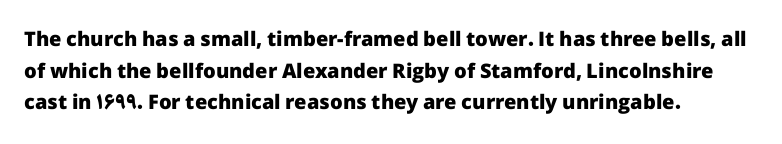
The image shows 20 px bold type, upright; set left-aligned, normal line spacing (1.58x), normal letter spacing, not underlined.
